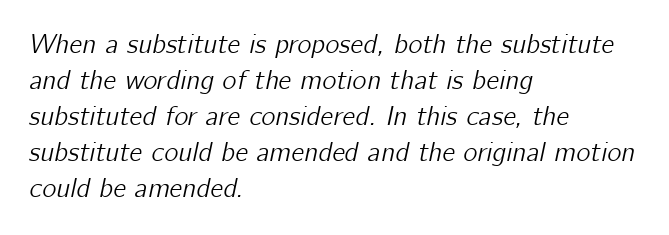
The rendering applies a slant to the glyphs. Descender tails drop into unmarked territory. Compared with a centered layout, this one pins lines to the left instead. Summary of vertical rhythm: regular, with standard interline spacing. There is no visible air inserted between adjacent glyphs.
